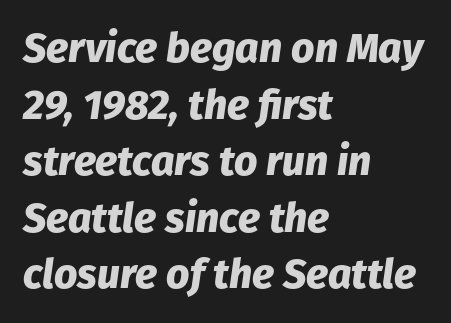
Line beginnings align vertically; line endings do not. Look at the stroke-to-counter ratio: heavy, a bold. Each word holds together tightly as a unit, with standard inter-letter gaps. A typesetter would call this proportional, since set widths differ per character.
